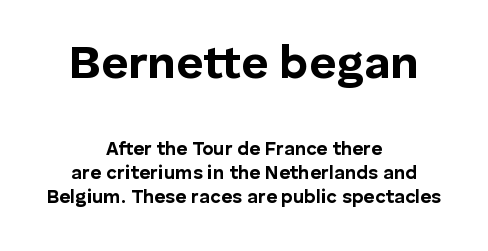
The image shows 47 px bold sans-serif type, upright; set centered, normal line spacing (1.28x), normal letter spacing, not underlined; the first (top) block is 2.47x larger; low stroke contrast and a medium x-height.
